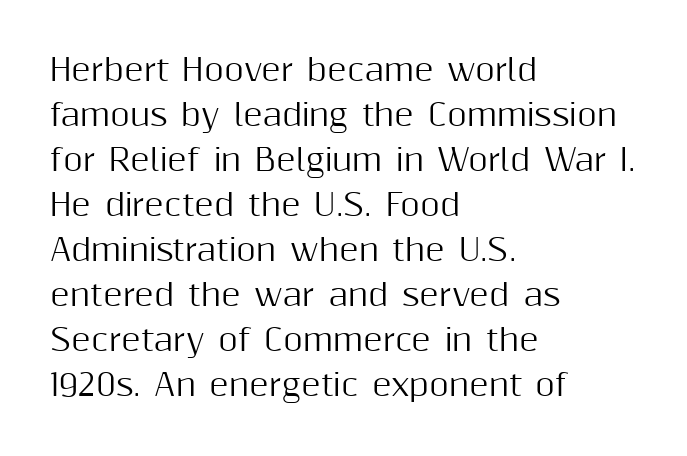
The image shows 30 px sans-serif type, upright; set left-aligned, normal line spacing (1.5x), normal letter spacing, not underlined; medium stroke contrast and a medium x-height.
